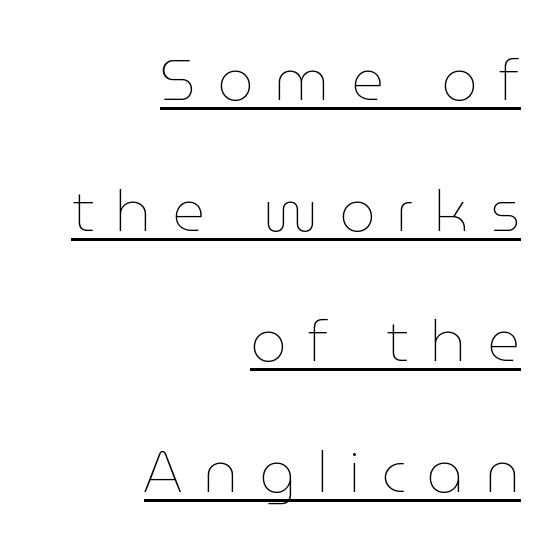
The image shows 57 px thin type, upright; set right-aligned, loose line spacing (2.29x), unusually wide letter spacing (+0.37 em), underlined; low stroke contrast and a medium x-height.
